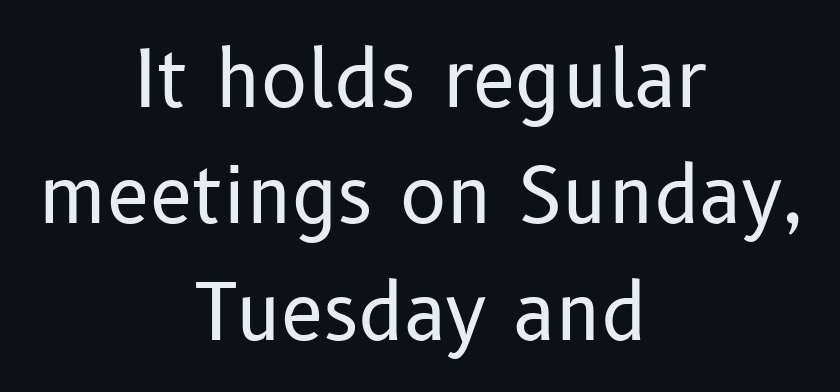
Q: Is the text bold? A: No.
Q: Is the text italic (slanted)? A: No, it is upright.
Q: Is the typeface a serif or a sans-serif typeface? A: Sans-serif.
Q: Is the text underlined? A: No.
Q: How is the paragraph aligned? A: Centered.
Q: Is the spacing between letters normal or unusually wide? A: Normal.
Q: Is the spacing between lines tight, normal or loose? A: Normal.
Q: Width (condensed, normal, or wide)? A: Normal.
Q: Stroke contrast? A: Low.
Q: x-height? A: Medium.
Q: Monospaced? A: No.
